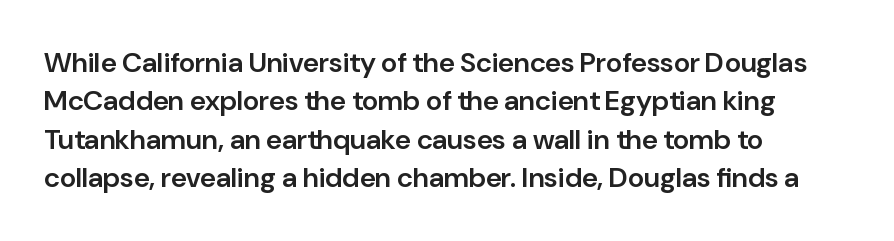
The image shows 28 px semibold sans-serif type, upright; set left-aligned, normal line spacing (1.37x), normal letter spacing, not underlined; low stroke contrast and a medium x-height.
